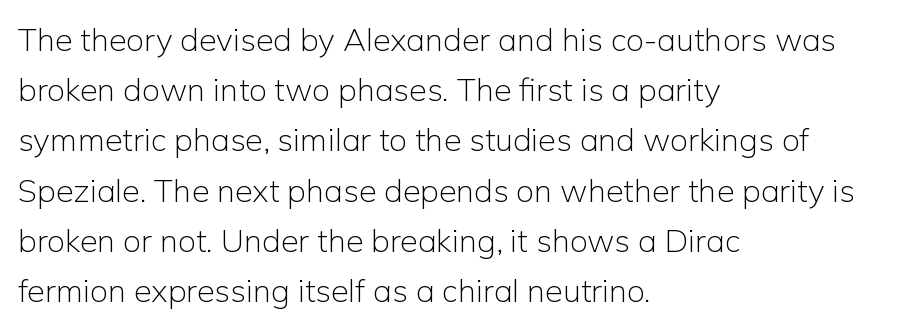
Q: Is the text bold? A: No.
Q: Is the text italic (slanted)? A: No, it is upright.
Q: Is the typeface a serif or a sans-serif typeface? A: Sans-serif.
Q: Is the text underlined? A: No.
Q: How is the paragraph aligned? A: Left-aligned.
Q: Is the spacing between letters normal or unusually wide? A: Normal.
Q: Is the spacing between lines tight, normal or loose? A: Normal.
Q: Width (condensed, normal, or wide)? A: Normal.
Q: Stroke contrast? A: Low.
Q: x-height? A: Medium.
Q: Monospaced? A: No.
